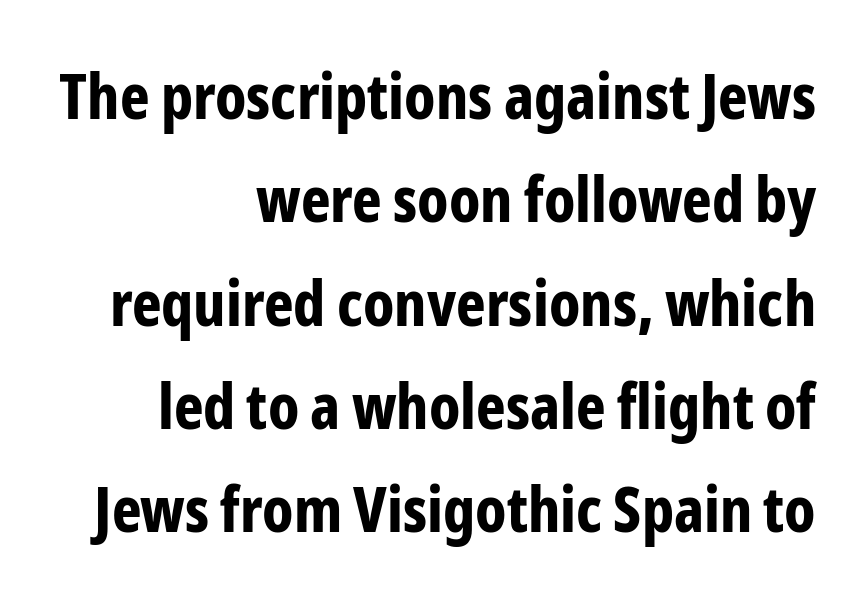
Q: Is the text bold? A: Yes.
Q: Is the text italic (slanted)? A: No, it is upright.
Q: Is the typeface a serif or a sans-serif typeface? A: Sans-serif.
Q: Is the text underlined? A: No.
Q: How is the paragraph aligned? A: Right-aligned.
Q: Is the spacing between letters normal or unusually wide? A: Normal.
Q: Is the spacing between lines tight, normal or loose? A: Normal.
Q: Width (condensed, normal, or wide)? A: Condensed.
Q: Stroke contrast? A: Low.
Q: x-height? A: Medium.
Q: Monospaced? A: No.
